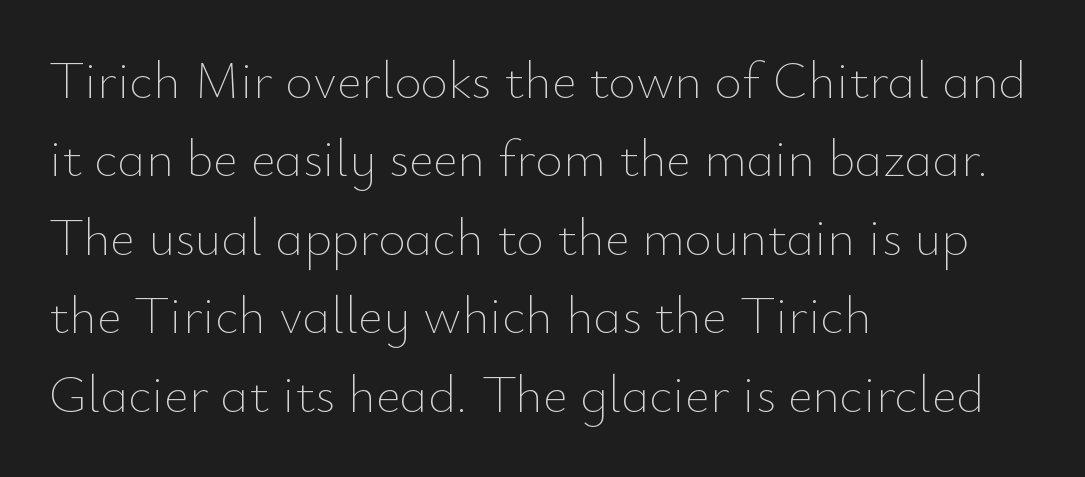
Notice how the passage keeps a crisp vertical edge on the left only. Descenders hang freely into open space. The letters advance in unequal steps, a hallmark of proportional type. In terms of leading, this rendering sits right in the middle. Ordinary non-slanted type is in use.
